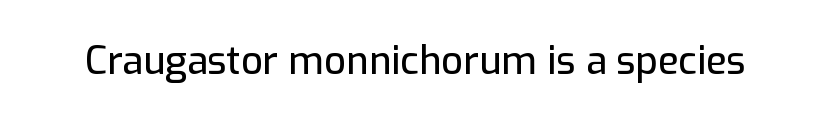
The image shows 38 px sans-serif type, upright; set normal letter spacing, not underlined; low stroke contrast and a medium x-height.
